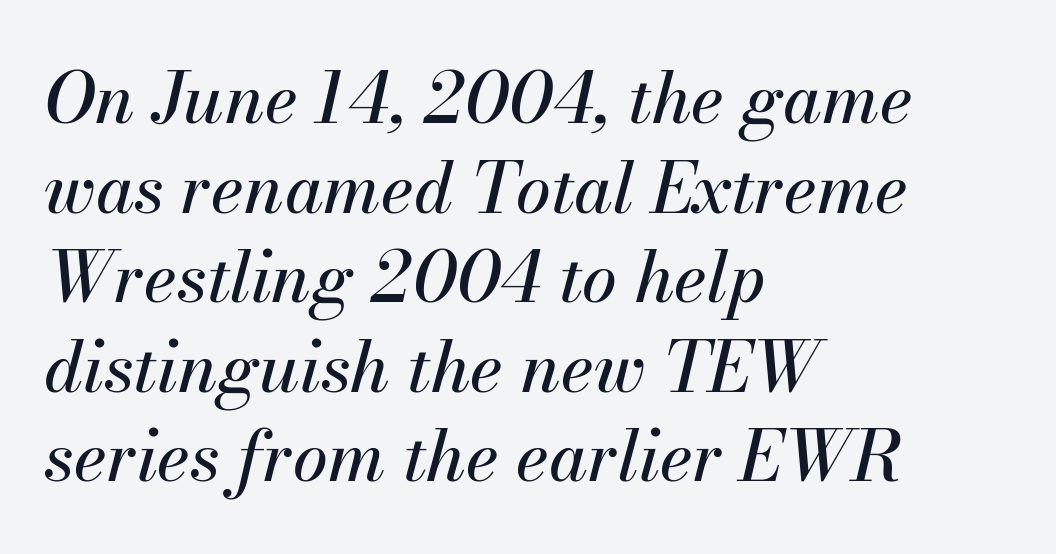
Reading down the block, your eye returns to a fixed left position each line. Spacing between characters is what you'd get straight out of the box. Each row of text sits above clean, open space. Vertically, the passage feels balanced, rows spaced as you'd expect.
